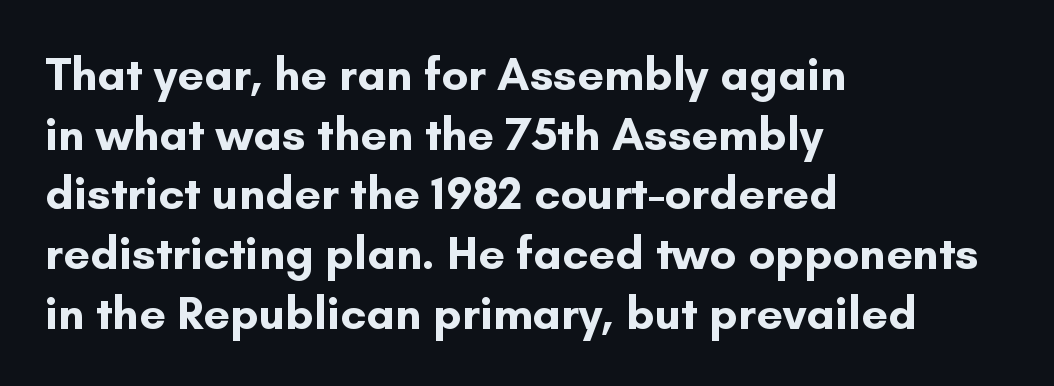
Leftover space on each line is placed entirely after the last word. This sample uses an upright cut, with every glyph sitting square on the baseline. Unmarked baselines from the first word to the last. The horizontal fit of the characters is conventional and even. The leading is moderate, giving the passage an even texture. Each letter keeps its own natural width here, so spacing adapts to shape.
